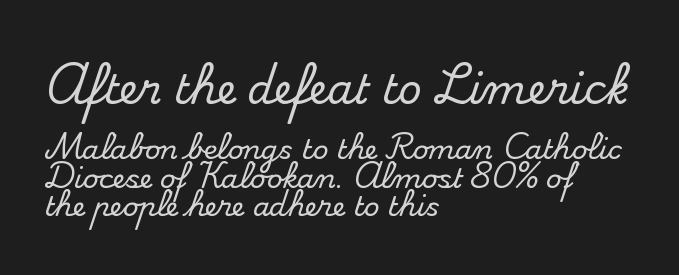
The rendering uses natural spacing where letterforms have individual widths. Which margin do the lines hug? The left one — the right edge is uneven. Baseline-to-baseline distance is barely more than the letter height. Observe the ordinary spacing: letters are neighbours, not strangers. A student would notice the top passage is typeset larger than what follows.
